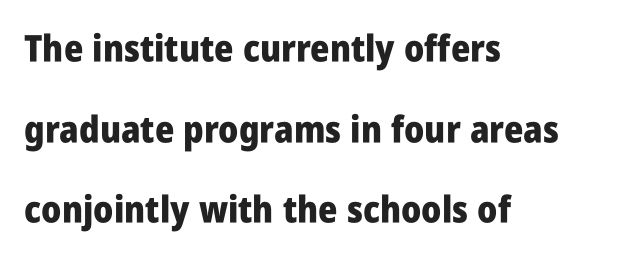
Q: Is the text bold? A: Yes.
Q: Is the text italic (slanted)? A: No, it is upright.
Q: Is the typeface a serif or a sans-serif typeface? A: Sans-serif.
Q: Is the text underlined? A: No.
Q: How is the paragraph aligned? A: Left-aligned.
Q: Is the spacing between letters normal or unusually wide? A: Normal.
Q: Is the spacing between lines tight, normal or loose? A: Loose.
Q: Width (condensed, normal, or wide)? A: Condensed.
Q: Stroke contrast? A: Low.
Q: x-height? A: Large.
Q: Monospaced? A: No.
